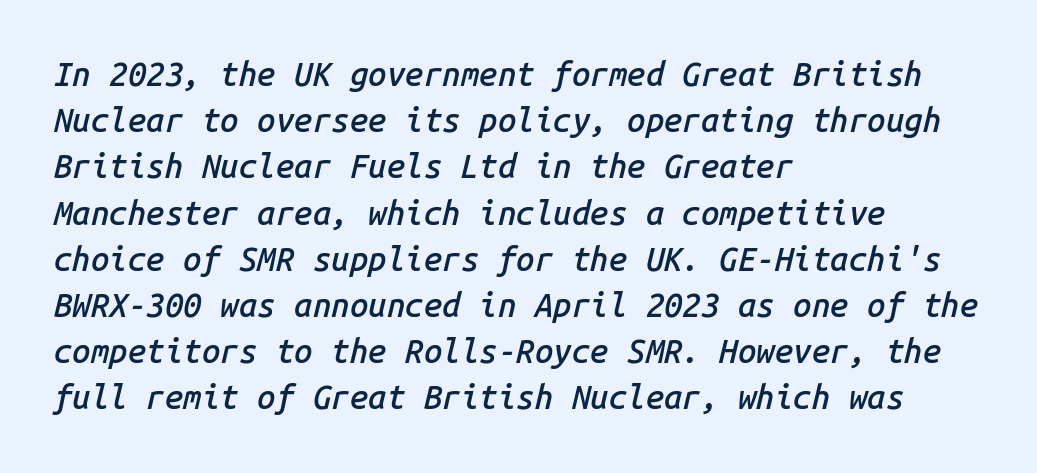
{"italic": "yes", "lean": "right", "slant_degrees": 14, "bold": "semi", "weight": "semibold", "width": "normal", "stroke_contrast": "low", "x_height": "medium", "monospaced": "yes", "underline": "no", "align": "left", "line_spacing": "normal", "line_spacing_ratio": 1.4, "letter_spacing": "normal", "letter_spacing_em": 0.0, "glyph_px": 33}
